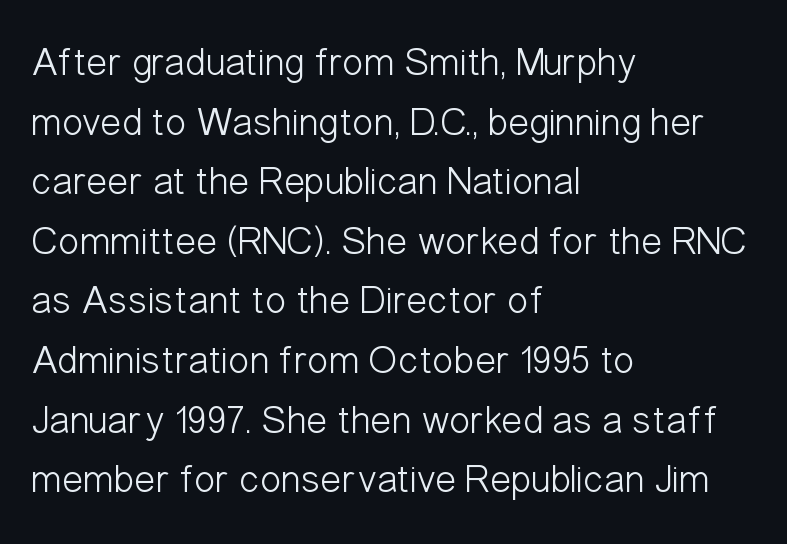
The image shows 40 px light, condensed sans-serif type, upright; set left-aligned, normal line spacing (1.49x), normal letter spacing, not underlined; low stroke contrast and a medium x-height.
